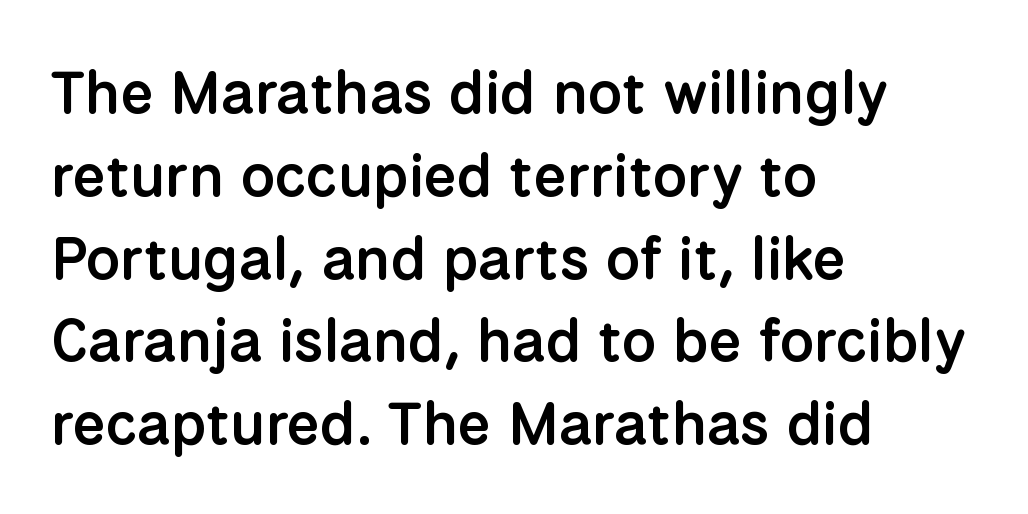
Horizontally, the lines are justified to the leading edge only. Quick note: underline off. Is there much room between lines? A standard amount, neither cramped nor airy. Varying glyph widths throughout — classic text-font behaviour. Each letter's strokes conclude bluntly, with no projecting serifs. Does extra space separate the letters? No, they use regular spacing.
